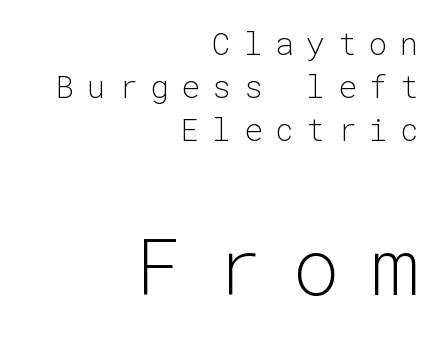
Q: Is the text bold? A: No.
Q: Is the text italic (slanted)? A: No, it is upright.
Q: Is the typeface a serif or a sans-serif typeface? A: Sans-serif.
Q: Is the text underlined? A: No.
Q: How is the paragraph aligned? A: Right-aligned.
Q: Is the spacing between letters normal or unusually wide? A: Unusually wide.
Q: Is the spacing between lines tight, normal or loose? A: Normal.
Q: Which block of text is set in a larger size, the first (top) or the second (bottom)? A: The second (bottom) one.
Q: Width (condensed, normal, or wide)? A: Normal.
Q: Stroke contrast? A: Low.
Q: x-height? A: Medium.
Q: Monospaced? A: Yes.
